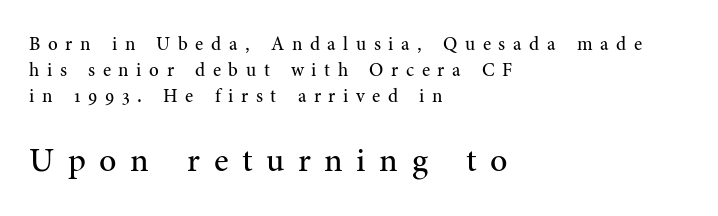
{"serif": "yes", "italic": "no", "bold": "no", "weight": "regular", "width": "normal", "stroke_contrast": "medium", "x_height": "medium", "monospaced": "no", "underline": "no", "align": "left", "line_spacing": "normal", "line_spacing_ratio": 1.36, "letter_spacing": "wide", "letter_spacing_em": 0.4, "larger_block": "second", "size_ratio": 1.79, "glyph_px": 34}
